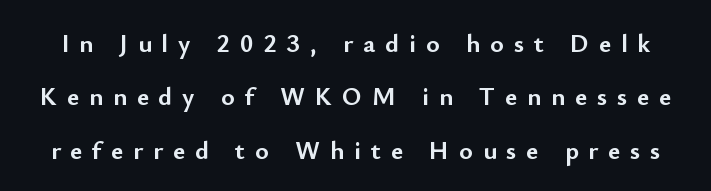
The image shows 26 px bold type, upright; set loose line spacing (2.05x), unusually wide letter spacing (+0.38 em), not underlined.
